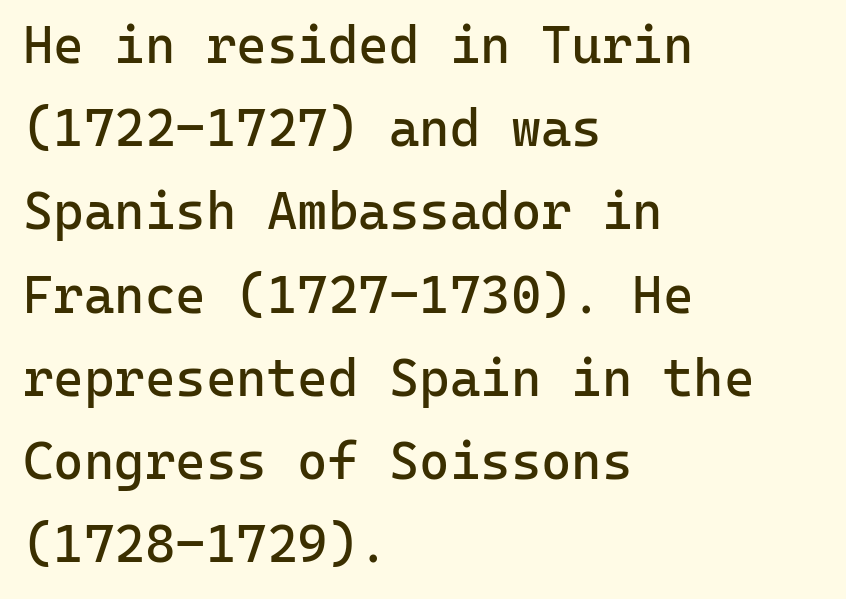
{"serif": "no", "italic": "no", "bold": "no", "weight": "regular", "width": "normal", "stroke_contrast": "low", "x_height": "medium", "monospaced": "yes", "underline": "no", "align": "left", "line_spacing": "normal", "line_spacing_ratio": 1.6, "letter_spacing": "normal", "letter_spacing_em": 0.0, "glyph_px": 52}
